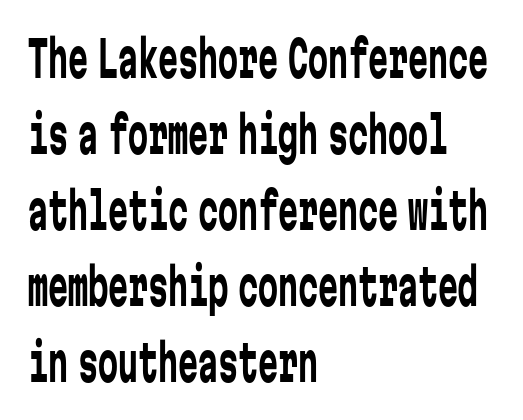
Is the block centered? No — it sits flush against the left margin. A typesetter would label this face a sans. Letters have the restrained weight of plain body copy at most. Observe the ordinary spacing: letters are neighbours, not strangers. The passage shown is typed in a monospace face where columns stay perfectly aligned.
